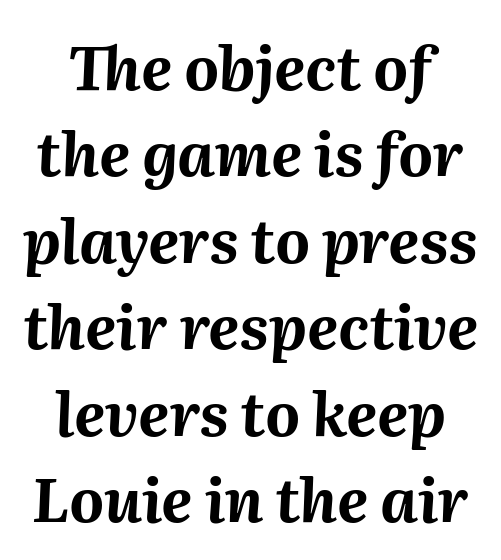
{"italic": "yes", "lean": "right", "slant_degrees": 2, "bold": "yes", "weight": "bold", "width": "normal", "stroke_contrast": "medium", "x_height": "medium", "monospaced": "no", "underline": "no", "align": "center", "line_spacing": "normal", "line_spacing_ratio": 1.44, "letter_spacing": "normal", "letter_spacing_em": 0.0, "glyph_px": 60}
